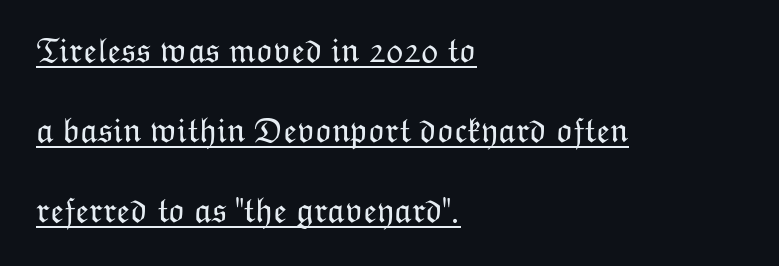
{"italic": "no", "bold": "no", "weight": "light", "width": "normal", "stroke_contrast": "low", "x_height": "medium", "monospaced": "no", "underline": "yes", "align": "left", "line_spacing": "loose", "line_spacing_ratio": 2.28, "letter_spacing": "normal", "letter_spacing_em": 0.0, "glyph_px": 35}
